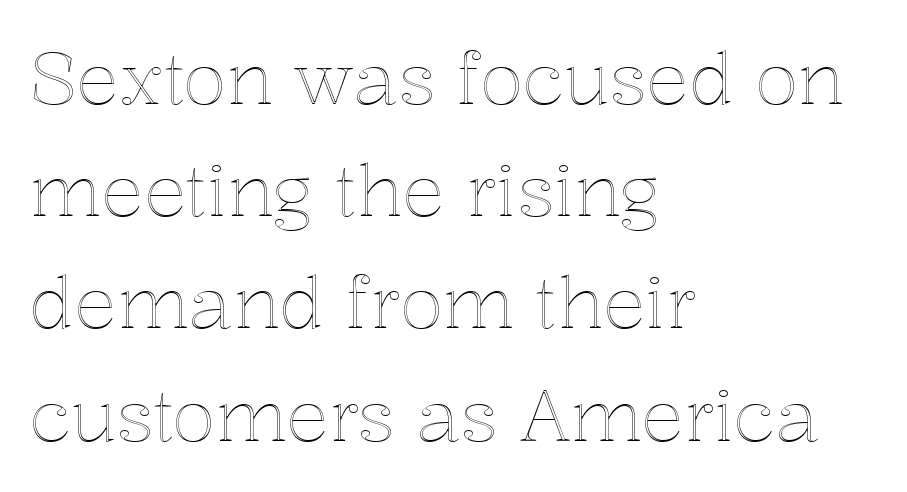
Just letters on the line, the space beneath them empty. No extra tracking has been applied to these lines. Regarding leading, the lines here are spaced in the standard way. Varying glyph widths throughout — classic text-font behaviour.
